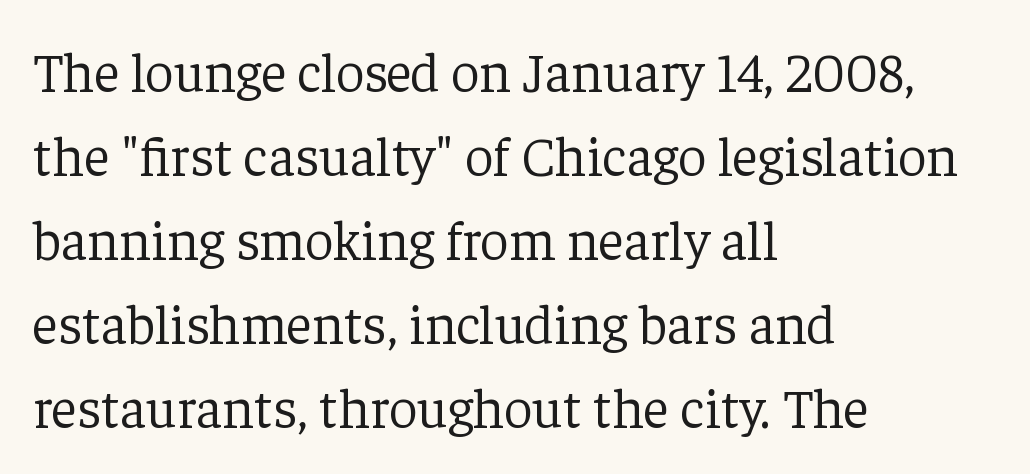
The image shows 56 px light serif type, upright; set left-aligned, normal line spacing (1.5x), normal letter spacing, not underlined; low stroke contrast and a medium x-height.
